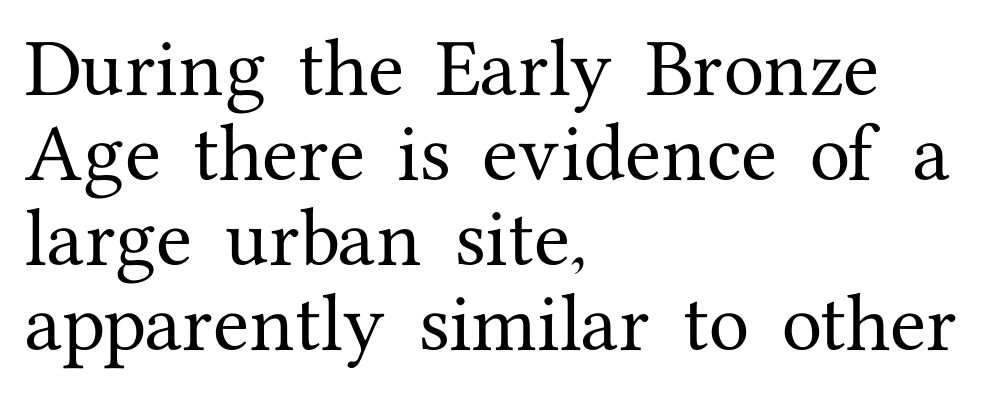
The image shows 66 px serif type, upright; set left-aligned, normal line spacing (1.29x), normal letter spacing, not underlined; medium stroke contrast and a medium x-height.
